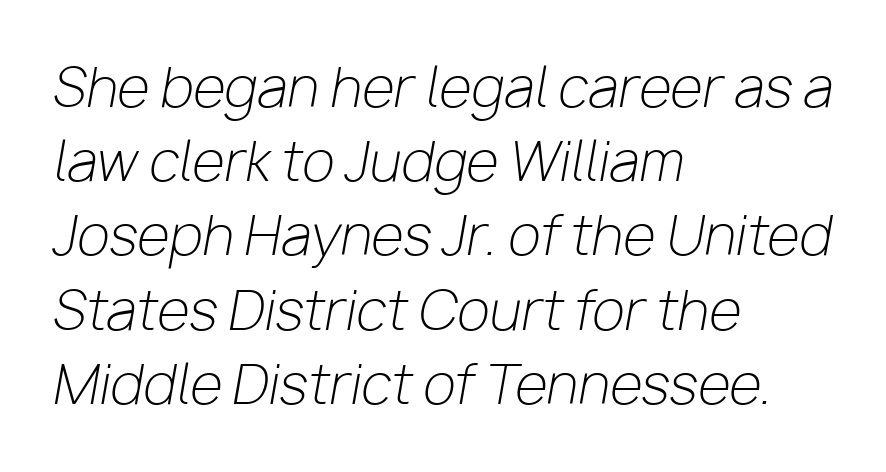
The image shows 53 px light type, italic (leaning right); set left-aligned, normal line spacing (1.4x), normal letter spacing, not underlined; low stroke contrast and a medium x-height.
